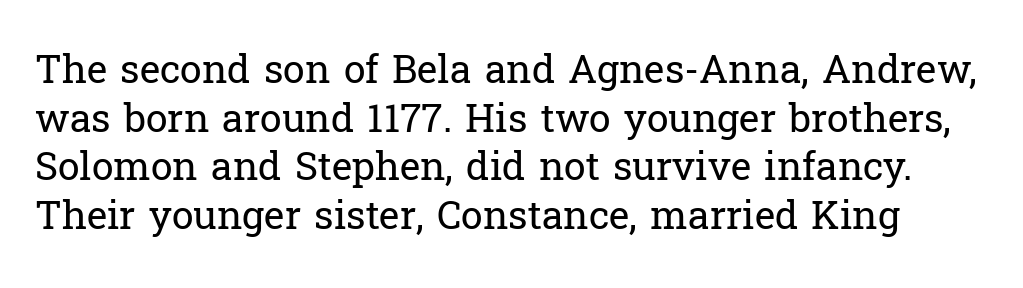
{"serif": "yes", "italic": "no", "bold": "no", "weight": "regular", "width": "normal", "stroke_contrast": "low", "x_height": "medium", "monospaced": "no", "underline": "no", "line_spacing": "normal", "line_spacing_ratio": 1.25, "letter_spacing": "normal", "letter_spacing_em": 0.0, "glyph_px": 39}
